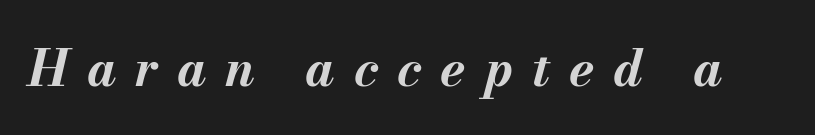
The image shows 51 px bold type, italic (leaning right); set unusually wide letter spacing (+0.37 em), not underlined; medium stroke contrast and a small x-height.
